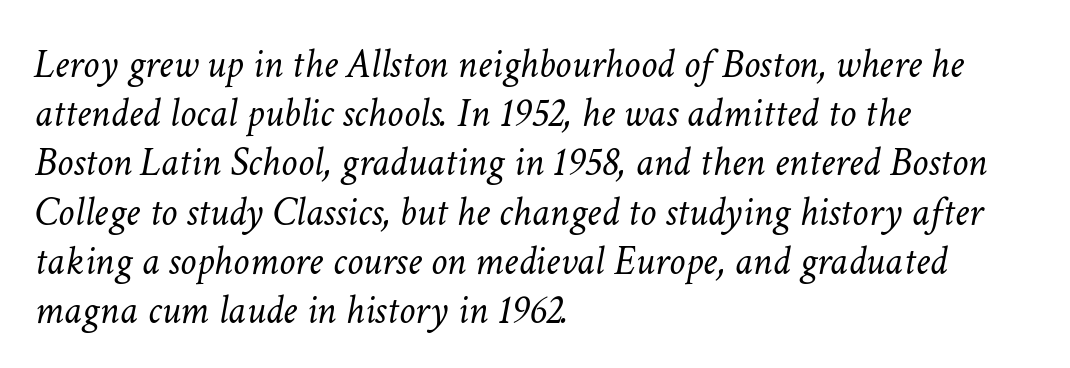
Q: Is the text bold? A: No.
Q: Is the text italic (slanted)? A: Yes, it leans right by about 11 degrees.
Q: Is the text underlined? A: No.
Q: How is the paragraph aligned? A: Left-aligned.
Q: Is the spacing between letters normal or unusually wide? A: Normal.
Q: Width (condensed, normal, or wide)? A: Normal.
Q: Stroke contrast? A: Low.
Q: x-height? A: Medium.
Q: Monospaced? A: No.
